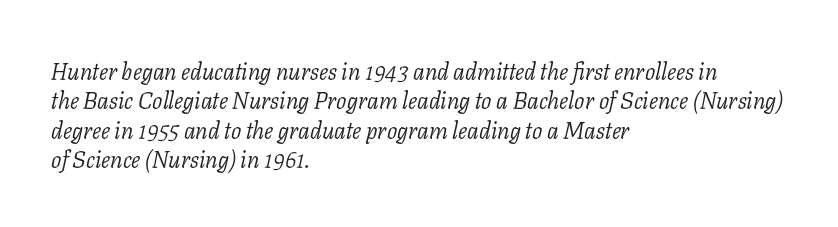
{"italic": "yes", "lean": "right", "slant_degrees": 11, "bold": "no", "underline": "no", "align": "left", "line_spacing": "normal", "line_spacing_ratio": 1.28, "letter_spacing": "normal", "letter_spacing_em": 0.0, "glyph_px": 23}
